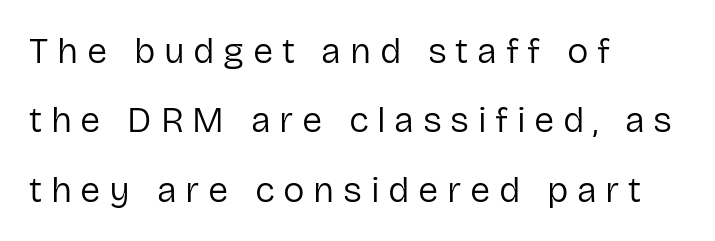
The image shows 36 px regular-weight sans-serif type, upright; set left-aligned, loose line spacing (1.93x), unusually wide letter spacing (+0.24 em), not underlined; low stroke contrast and a medium x-height.
